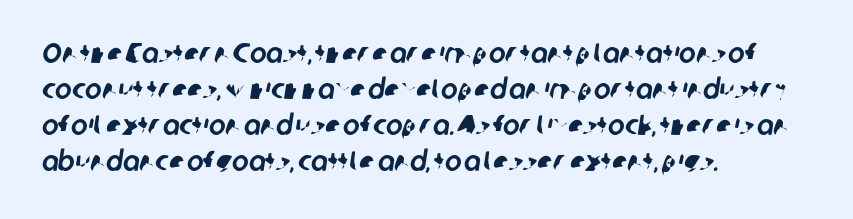
Q: Is the typeface a serif or a sans-serif typeface? A: Sans-serif.
Q: Is the text underlined? A: No.
Q: How is the paragraph aligned? A: Left-aligned.
Q: Is the spacing between letters normal or unusually wide? A: Normal.
Q: Is the spacing between lines tight, normal or loose? A: Normal.
Q: Width (condensed, normal, or wide)? A: Normal.
Q: Stroke contrast? A: Low.
Q: x-height? A: Medium.
Q: Monospaced? A: No.
